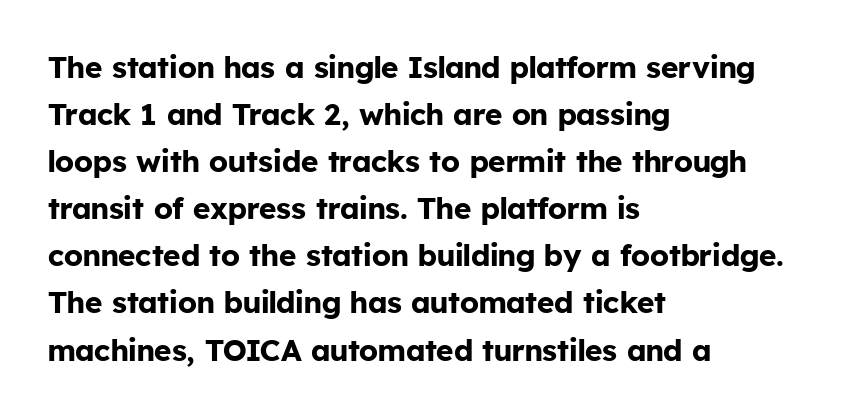
The letters stand upright; this is a roman face. Layout note: lines flush left. The face used here is rendered with its standard letterfit. Decoration check: the copy has no underline. Varying glyph widths throughout — classic text-font behaviour. Strong, thick strokes mark this as bold type.
